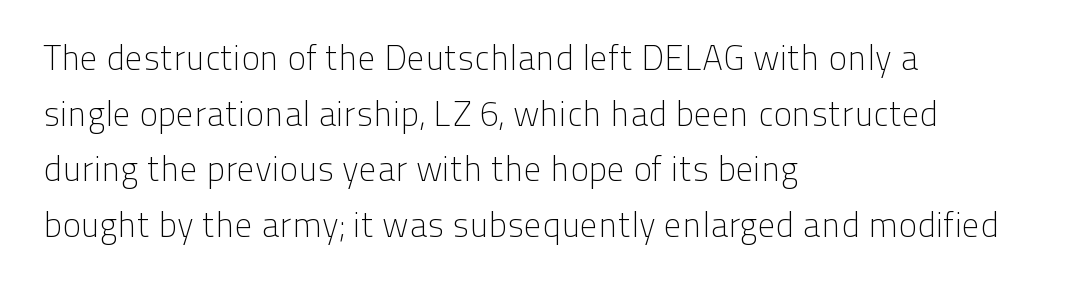
Check under the words: just untouched page. Stroke terminals: plain, sans-serif. Characters follow at the spacing the type designer built in. Stems here are at most as thick as an everyday book face.
